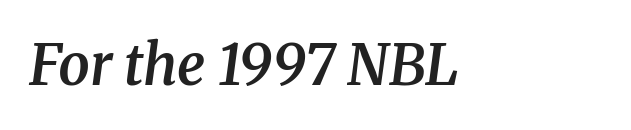
The image shows 56 px semibold serif type, italic (leaning right); set left-aligned, normal letter spacing, not underlined; medium stroke contrast and a medium x-height.
